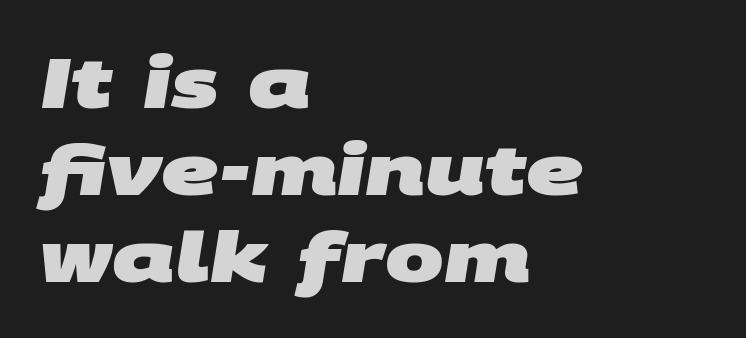
The image shows 70 px heavy, wide sans-serif type; set left-aligned, line spacing 1.24x, normal letter spacing, not underlined; medium stroke contrast and a large x-height.
